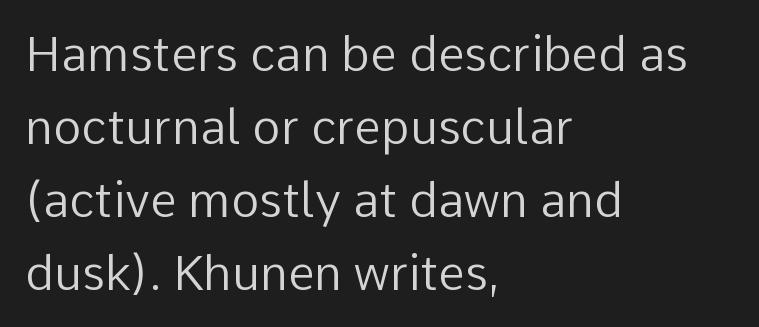
The image shows 48 px regular-weight sans-serif type, upright; set left-aligned, normal line spacing (1.52x), normal letter spacing, not underlined; low stroke contrast and a medium x-height.
